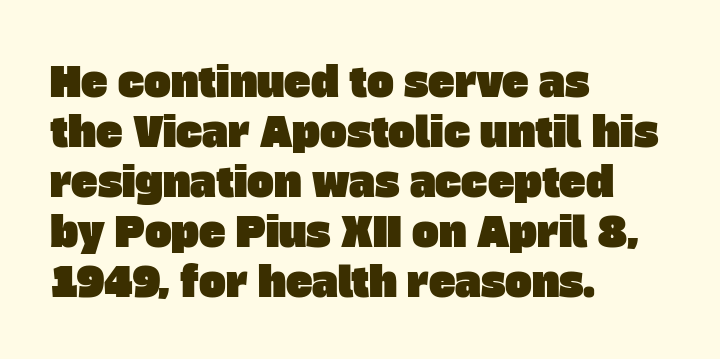
The image shows 40 px sans-serif type; set left-aligned, normal line spacing (1.25x), normal letter spacing, not underlined; low stroke contrast and a large x-height.
